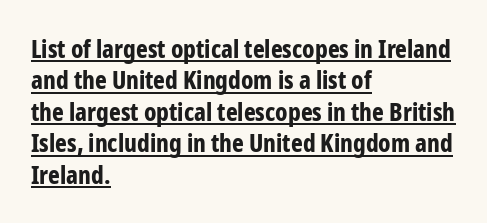
The image shows 25 px bold type, upright; set left-aligned, normal line spacing (1.26x), normal letter spacing, underlined.
